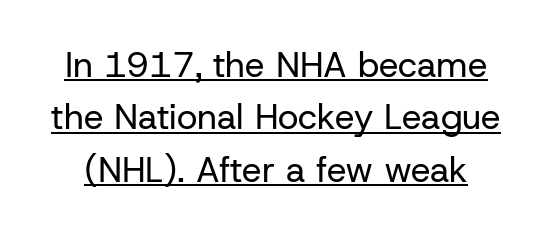
The image shows 35 px regular-weight sans-serif type, upright; set normal line spacing (1.5x), normal letter spacing, underlined; low stroke contrast and a medium x-height.
